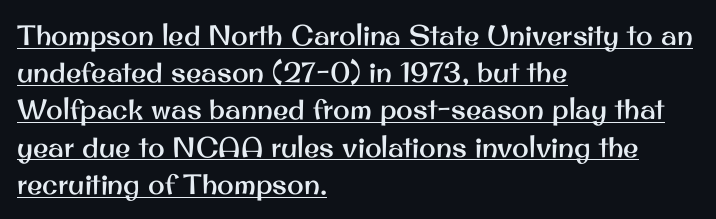
The rag falls on the right side of this text block. If you drew a line through each stem, it would be perfectly vertical. Regarding leading, the lines here are spaced in the standard way. Students, note that the glyphs here touch the page at normal intervals.
